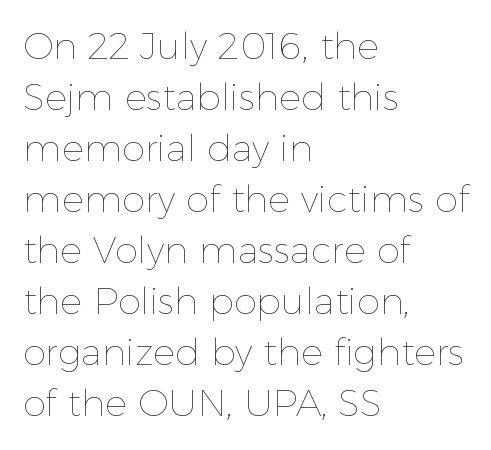
{"italic": "no", "bold": "no", "weight": "thin", "width": "normal", "x_height": "medium", "monospaced": "no", "underline": "no", "align": "left", "line_spacing": "normal", "line_spacing_ratio": 1.38, "letter_spacing": "normal", "letter_spacing_em": 0.0, "glyph_px": 37}
